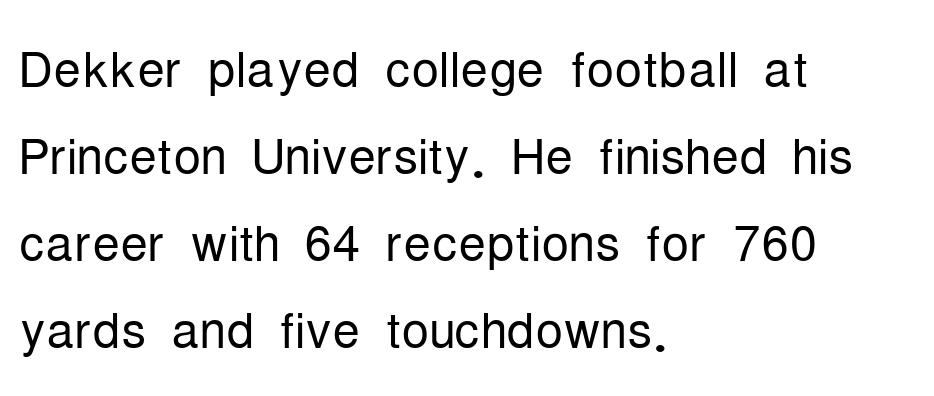
{"serif": "no", "italic": "no", "bold": "no", "weight": "light", "width": "condensed", "stroke_contrast": "low", "x_height": "medium", "monospaced": "no", "underline": "no", "align": "left", "line_spacing": "normal", "line_spacing_ratio": 1.26, "letter_spacing": "normal", "letter_spacing_em": 0.0, "glyph_px": 69}
